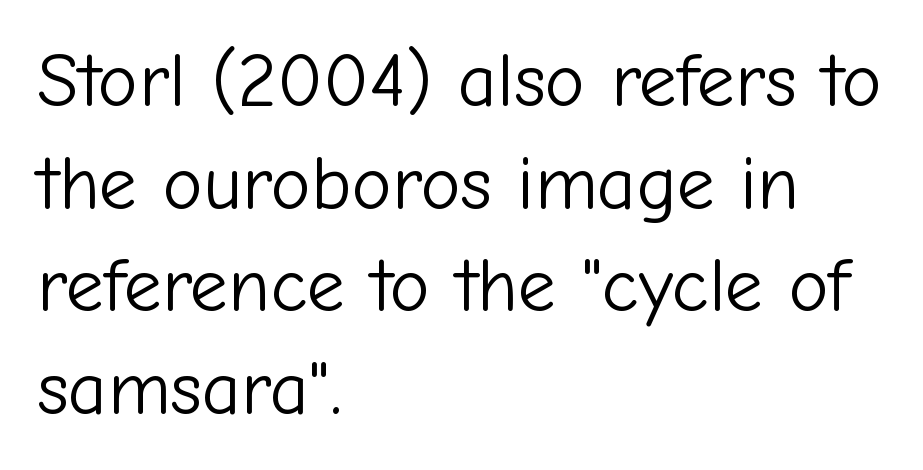
{"serif": "no", "italic": "no", "bold": "no", "weight": "light", "width": "normal", "stroke_contrast": "low", "x_height": "medium", "monospaced": "no", "underline": "no", "align": "left", "line_spacing": "normal", "line_spacing_ratio": 1.35, "letter_spacing": "normal", "letter_spacing_em": 0.0, "glyph_px": 76}
